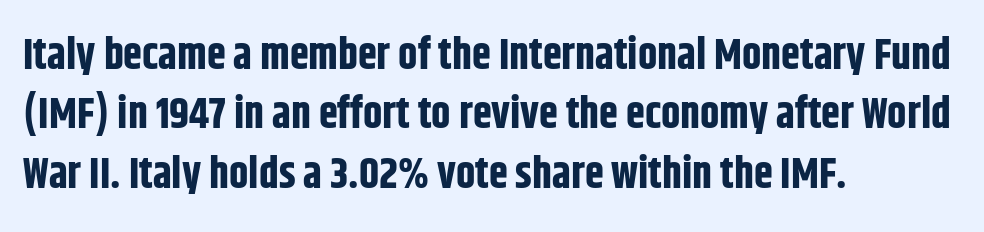
{"serif": "no", "italic": "no", "bold": "yes", "weight": "bold", "width": "condensed", "stroke_contrast": "low", "x_height": "large", "monospaced": "no", "underline": "no", "align": "left", "line_spacing": "normal", "line_spacing_ratio": 1.38, "letter_spacing": "normal", "letter_spacing_em": 0.0, "glyph_px": 43}
